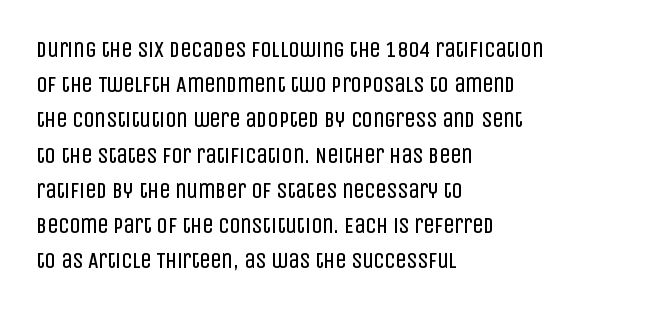
The image shows 22 px text type, upright; set left-aligned, normal line spacing (1.6x), normal letter spacing, not underlined.
